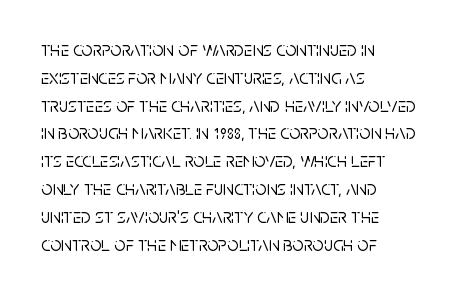
Q: Is the text italic (slanted)? A: No, it is upright.
Q: Is the text underlined? A: No.
Q: How is the paragraph aligned? A: Left-aligned.
Q: Is the spacing between letters normal or unusually wide? A: Normal.
Q: Is the spacing between lines tight, normal or loose? A: Normal.
